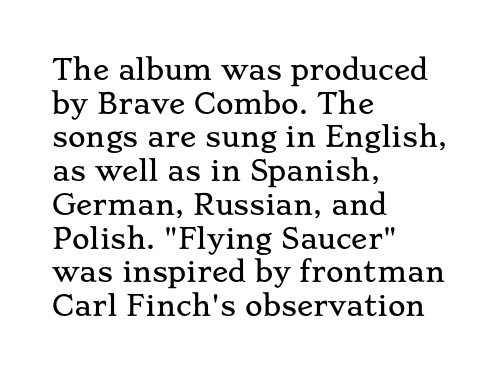
{"italic": "no", "underline": "no", "align": "left", "line_spacing": "normal", "line_spacing_ratio": 1.25, "letter_spacing": "normal", "letter_spacing_em": 0.0, "glyph_px": 27}
